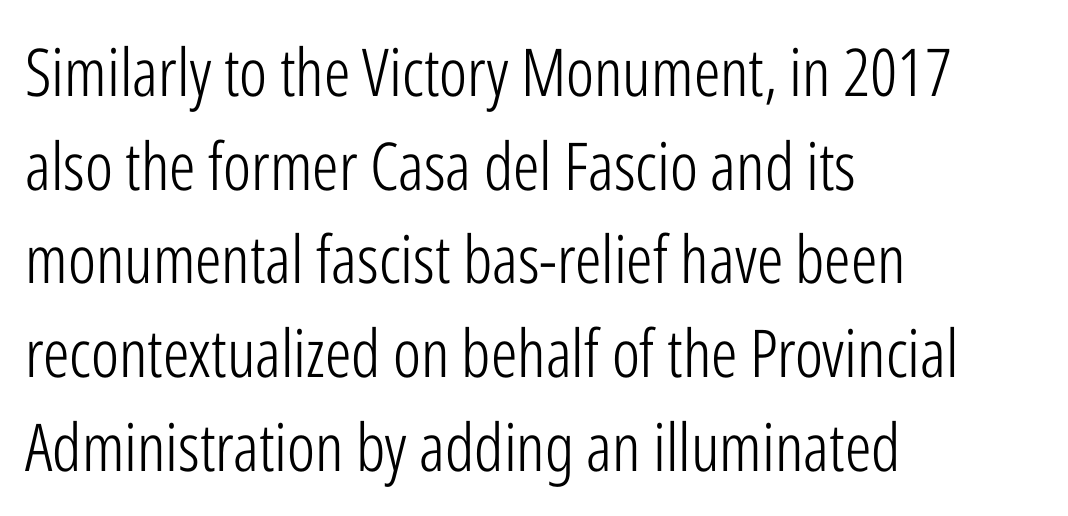
The image shows 66 px light, condensed sans-serif type, upright; set left-aligned, normal line spacing (1.42x), normal letter spacing, not underlined; low stroke contrast and a medium x-height.
